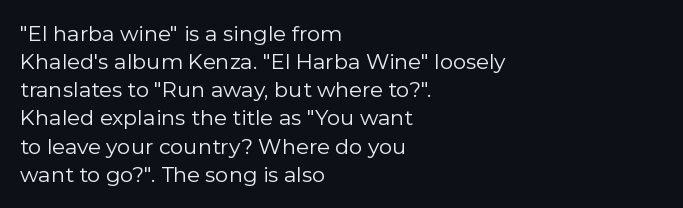
{"italic": "no", "bold": "no", "underline": "no", "align": "left", "line_spacing": "normal", "line_spacing_ratio": 1.34, "letter_spacing": "normal", "letter_spacing_em": 0.0, "glyph_px": 21}
